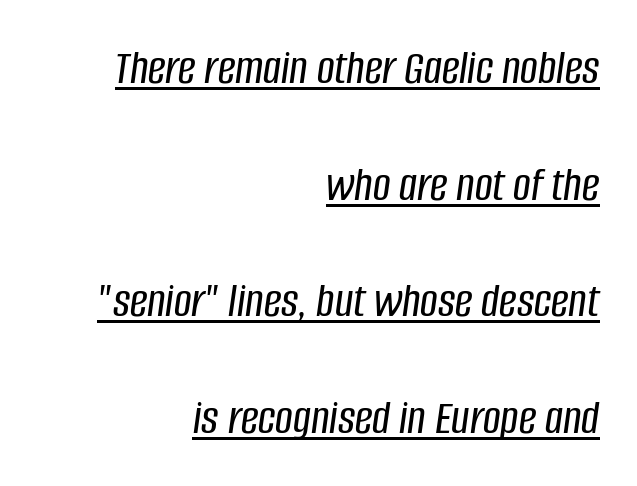
Note the varied advance widths — an 'i' is clearly narrower than an 'm'. Underlined type. There's an unmistakable incline to the writing here. Short and long lines alike share a common ending point at right. The face used here is rendered with its standard letterfit.
